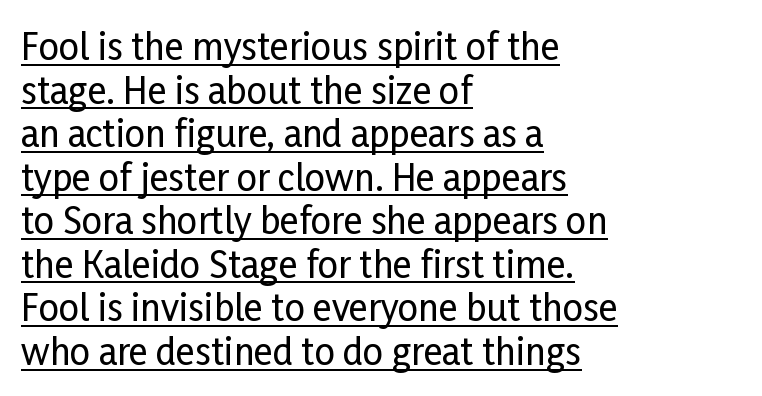
Classification — sans serif. Every word sits above its own underline. What stands out about the letter spacing? Nothing — it is the standard amount. Caption: multi-line text, flush left, ragged right. The passage shown is typed in a proportional face where columns would drift.
